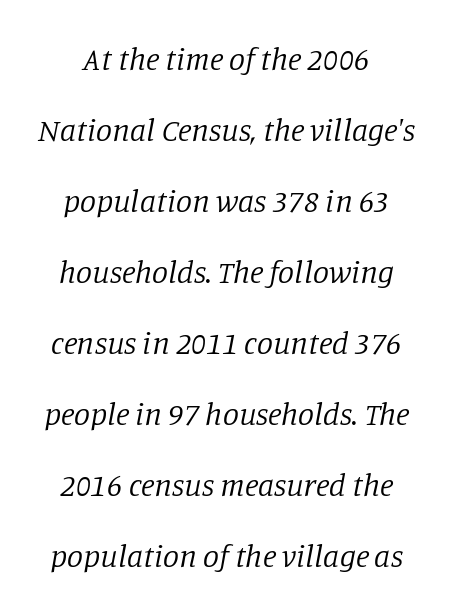
These glyphs show unthickened strokes, regular width or finer. Words appear dense and cohesive because spacing is normal. This sample uses a serif face. Only glyphs here, with clear space below each row. This sample has the flowing, uneven cadence of proportional lettering.
